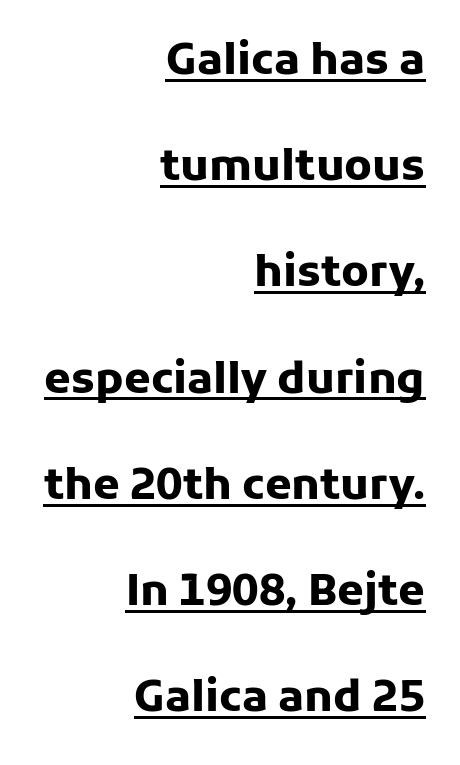
Q: Is the text bold? A: Yes.
Q: Is the text italic (slanted)? A: No, it is upright.
Q: Is the typeface a serif or a sans-serif typeface? A: Sans-serif.
Q: Is the text underlined? A: Yes.
Q: How is the paragraph aligned? A: Right-aligned.
Q: Is the spacing between letters normal or unusually wide? A: Normal.
Q: Is the spacing between lines tight, normal or loose? A: Loose.
Q: Width (condensed, normal, or wide)? A: Normal.
Q: Stroke contrast? A: Low.
Q: x-height? A: Medium.
Q: Monospaced? A: No.
